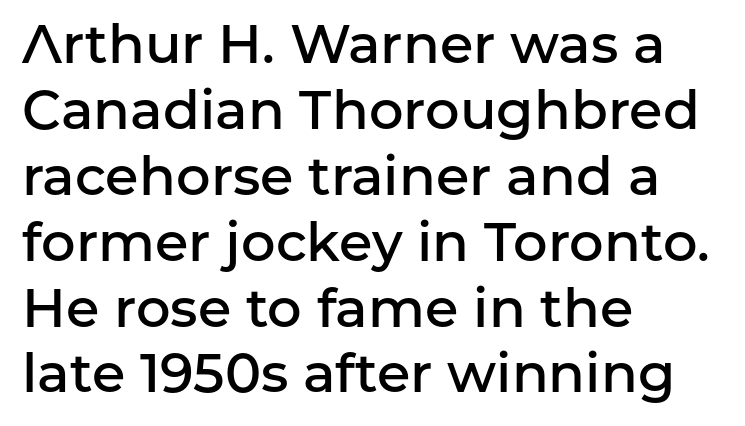
Q: Is the text bold? A: Semi-bold.
Q: Is the text italic (slanted)? A: No, it is upright.
Q: Is the typeface a serif or a sans-serif typeface? A: Sans-serif.
Q: Is the text underlined? A: No.
Q: How is the paragraph aligned? A: Left-aligned.
Q: Is the spacing between letters normal or unusually wide? A: Normal.
Q: Width (condensed, normal, or wide)? A: Normal.
Q: Stroke contrast? A: Low.
Q: x-height? A: Medium.
Q: Monospaced? A: No.
